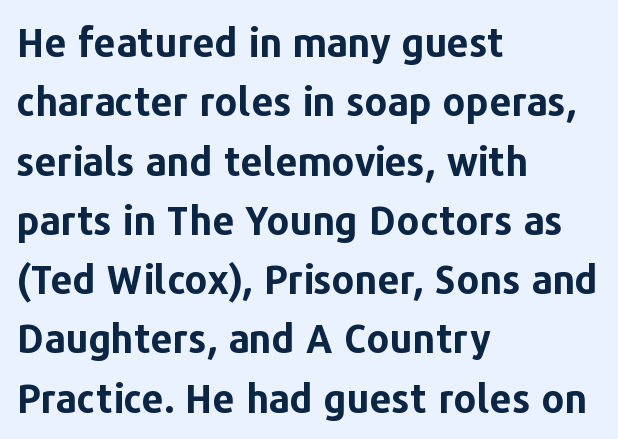
The image shows 39 px bold sans-serif type, upright; set left-aligned, normal line spacing (1.52x), normal letter spacing, not underlined; low stroke contrast and a medium x-height.
